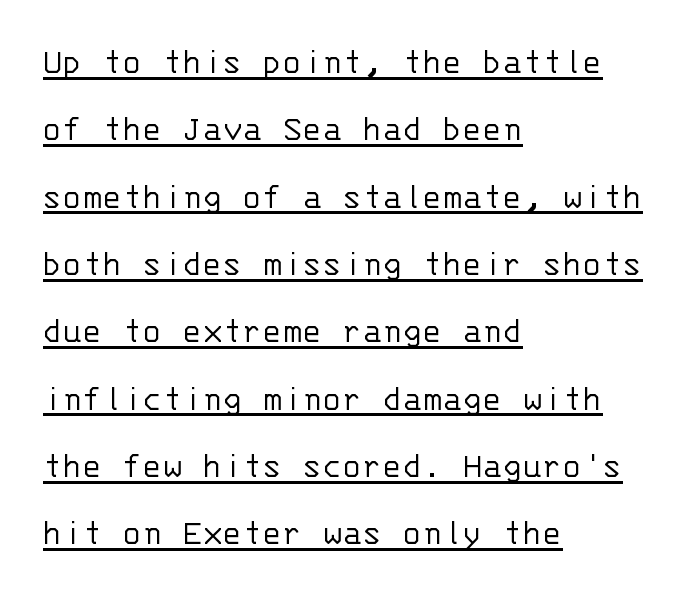
{"serif": "no", "italic": "no", "bold": "no", "weight": "light", "width": "normal", "stroke_contrast": "low", "x_height": "large", "monospaced": "yes", "underline": "yes", "align": "left", "line_spacing_ratio": 1.82, "letter_spacing": "normal", "letter_spacing_em": 0.0, "glyph_px": 37}
